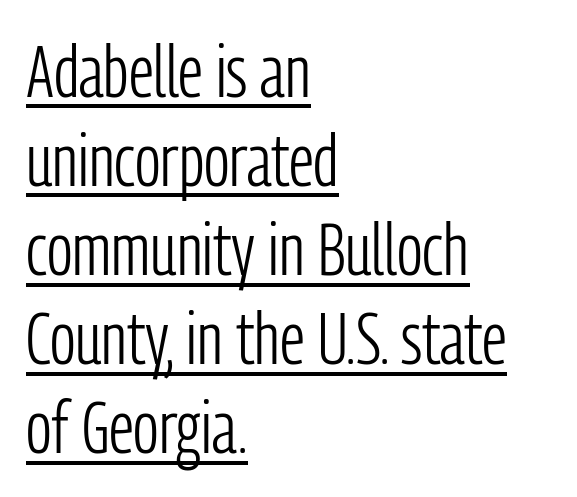
{"serif": "no", "italic": "no", "bold": "no", "weight": "light", "width": "condensed", "stroke_contrast": "low", "x_height": "medium", "monospaced": "no", "underline": "yes", "align": "left", "line_spacing_ratio": 1.22, "letter_spacing": "normal", "letter_spacing_em": 0.0, "glyph_px": 73}
